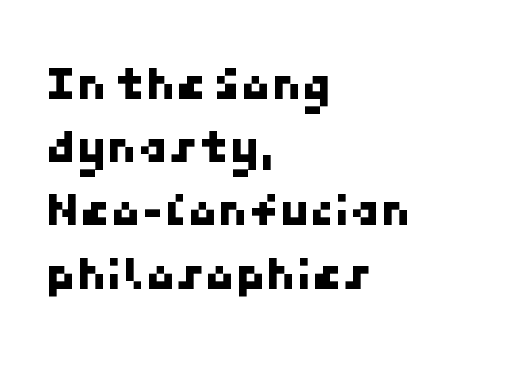
One glance says typical: line gaps are just what's usual. Unlike a traditional serif, this face leaves its strokes unadorned. The string is rendered with underlining switched off. Caption: standard tracking, unaltered. The rag falls on the right side of this text block.
